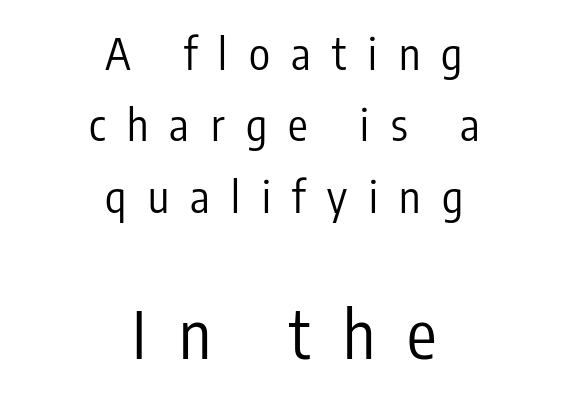
{"serif": "no", "italic": "no", "bold": "no", "weight": "regular", "width": "condensed", "stroke_contrast": "low", "x_height": "medium", "monospaced": "no", "underline": "no", "align": "center", "line_spacing": "normal", "line_spacing_ratio": 1.62, "letter_spacing": "wide", "letter_spacing_em": 0.49, "larger_block": "second", "size_ratio": 1.5, "glyph_px": 66}
